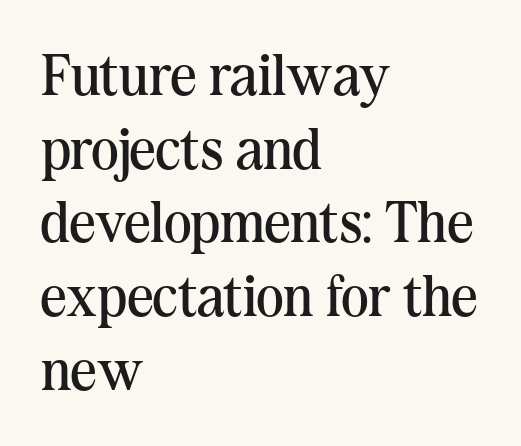
Q: Is the text bold? A: No.
Q: Is the text italic (slanted)? A: No, it is upright.
Q: Is the typeface a serif or a sans-serif typeface? A: Serif.
Q: Is the text underlined? A: No.
Q: How is the paragraph aligned? A: Left-aligned.
Q: Is the spacing between letters normal or unusually wide? A: Normal.
Q: Is the spacing between lines tight, normal or loose? A: Normal.
Q: Width (condensed, normal, or wide)? A: Normal.
Q: Stroke contrast? A: Medium.
Q: x-height? A: Medium.
Q: Monospaced? A: No.
